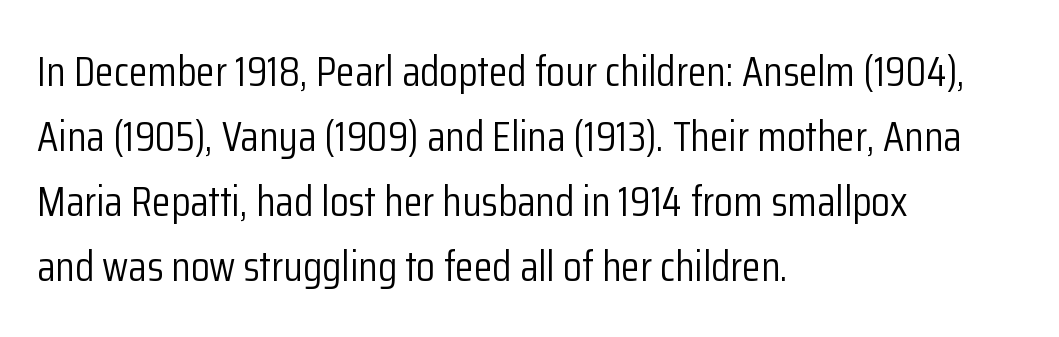
The image shows 43 px light, condensed sans-serif type, upright; set left-aligned, normal line spacing (1.51x), normal letter spacing, not underlined; low stroke contrast and a medium x-height.
